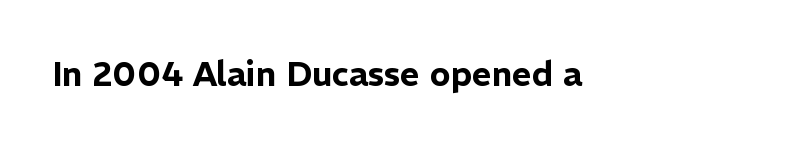
Q: Is the text italic (slanted)? A: No, it is upright.
Q: Is the typeface a serif or a sans-serif typeface? A: Sans-serif.
Q: Is the text underlined? A: No.
Q: Is the spacing between letters normal or unusually wide? A: Normal.
Q: Width (condensed, normal, or wide)? A: Normal.
Q: Stroke contrast? A: Low.
Q: x-height? A: Medium.
Q: Monospaced? A: No.
